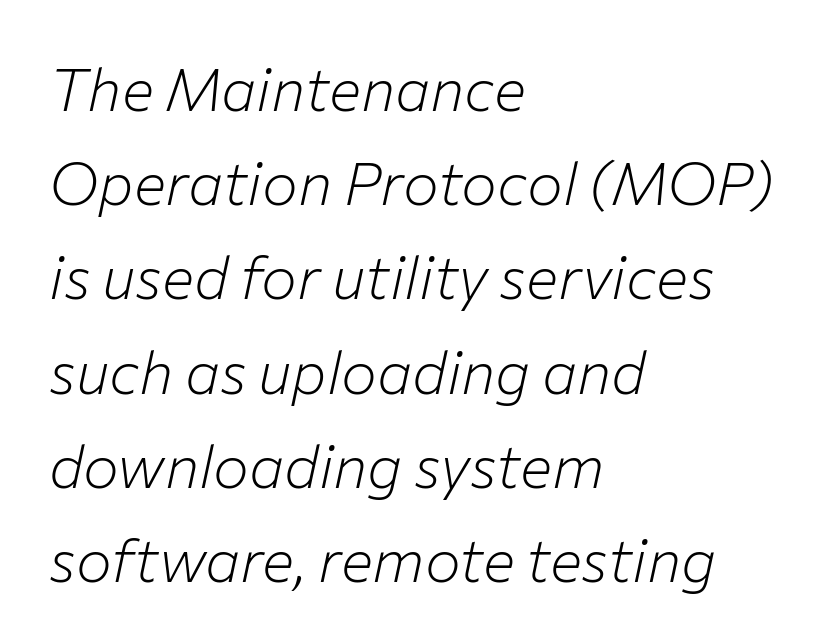
Q: Is the text bold? A: No.
Q: Is the text italic (slanted)? A: Yes, it leans right by about 12 degrees.
Q: Is the text underlined? A: No.
Q: How is the paragraph aligned? A: Left-aligned.
Q: Is the spacing between letters normal or unusually wide? A: Normal.
Q: Is the spacing between lines tight, normal or loose? A: Normal.
Q: Width (condensed, normal, or wide)? A: Normal.
Q: Stroke contrast? A: Low.
Q: x-height? A: Medium.
Q: Monospaced? A: No.
